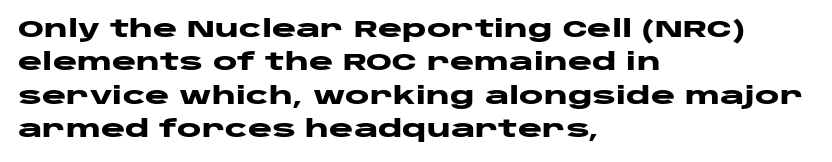
The image shows 23 px bold type, upright; set left-aligned, normal line spacing (1.45x), normal letter spacing, not underlined.
